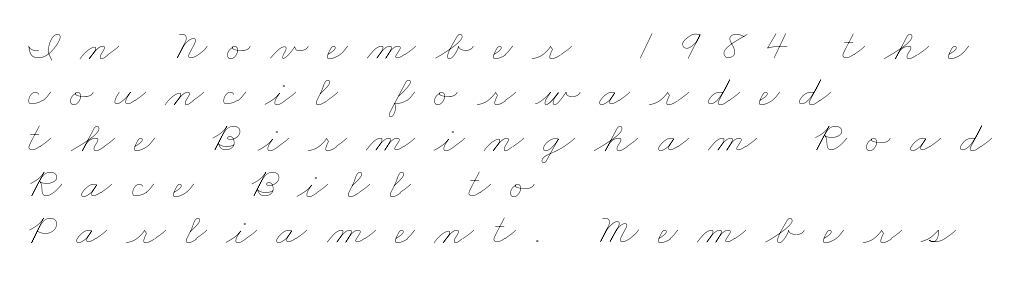
Plain, unruled lines of type. The designer dialed line spacing down below the default. Line starts are locked; line ends wander. Varying glyph widths throughout — classic text-font behaviour. Compared with a typical body face, this is equally light or lighter still.
